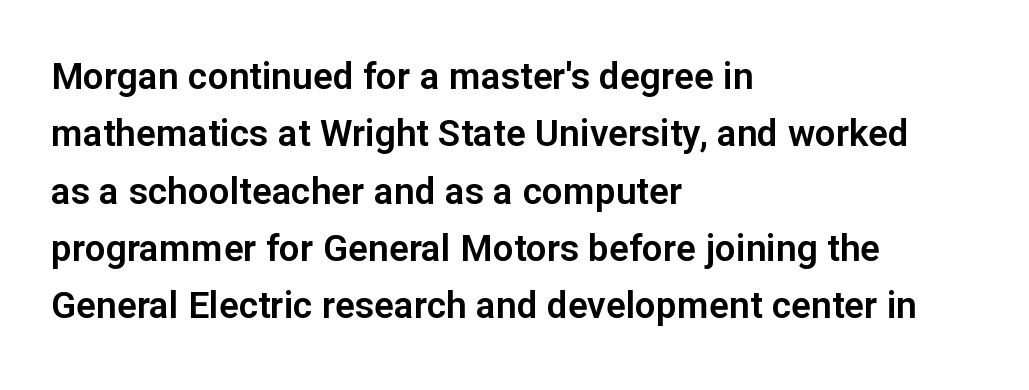
Q: Is the text italic (slanted)? A: No, it is upright.
Q: Is the typeface a serif or a sans-serif typeface? A: Sans-serif.
Q: Is the text underlined? A: No.
Q: How is the paragraph aligned? A: Left-aligned.
Q: Is the spacing between letters normal or unusually wide? A: Normal.
Q: Is the spacing between lines tight, normal or loose? A: Normal.
Q: Width (condensed, normal, or wide)? A: Normal.
Q: Stroke contrast? A: Low.
Q: x-height? A: Medium.
Q: Monospaced? A: No.
